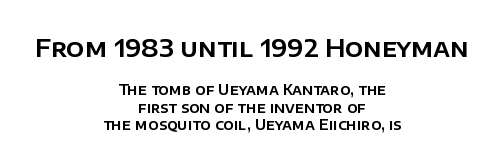
Q: Is the text italic (slanted)? A: No, it is upright.
Q: Is the text underlined? A: No.
Q: How is the paragraph aligned? A: Centered.
Q: Is the spacing between letters normal or unusually wide? A: Normal.
Q: Which block of text is set in a larger size, the first (top) or the second (bottom)? A: The first (top) one.
